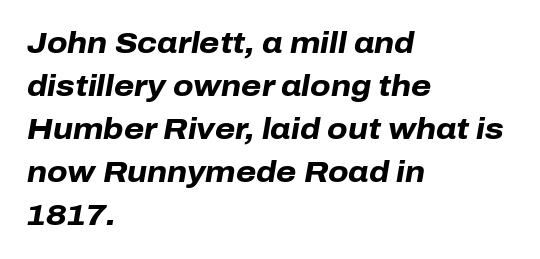
Tracking here is standard; glyphs follow each other at the usual distance. Vertically, the passage feels balanced, rows spaced as you'd expect. The passage is arranged the way most books set body copy — flush left. These lines are rendered in a variable-pitch font. How heavy is the stroke? Heavy — this is a bold. Descenders hang freely into open space.
